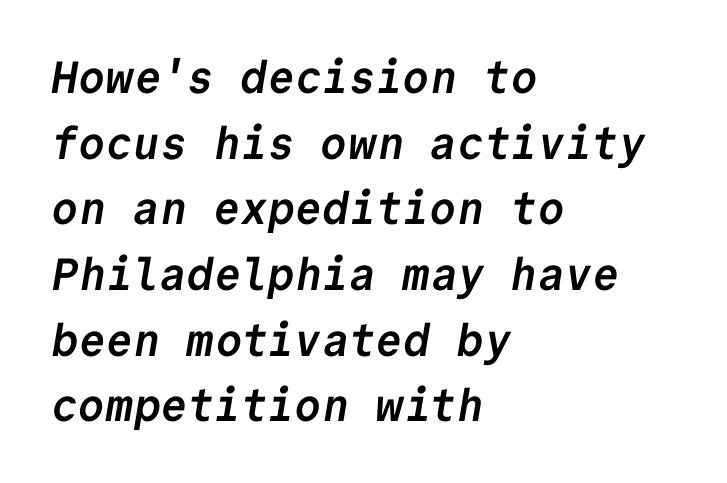
{"serif": "no", "bold": "yes", "weight": "semibold", "width": "normal", "stroke_contrast": "low", "x_height": "medium", "monospaced": "yes", "underline": "no", "align": "left", "line_spacing": "normal", "line_spacing_ratio": 1.46, "letter_spacing": "normal", "letter_spacing_em": 0.0, "glyph_px": 45}
